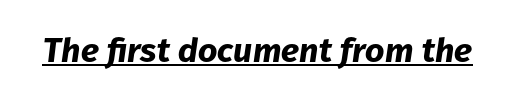
The rendering applies a slant to the glyphs. The type is set solid horizontally, with unmodified tracking. What decoration does the sample have? An underline. Heft: maximum for text — a bold. Spacing verdict: proportional, widths tailored to each character.
